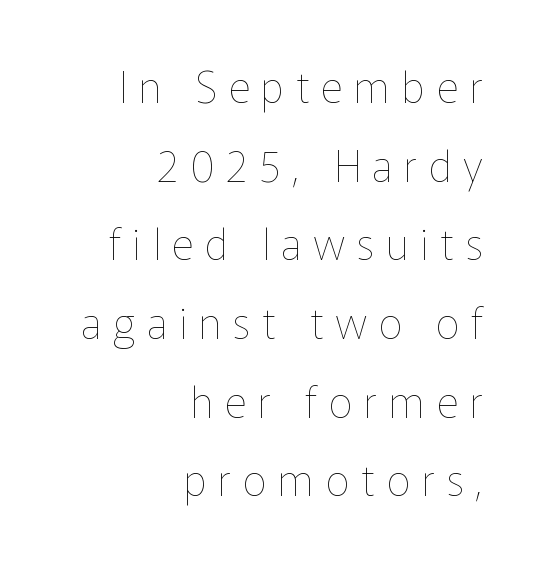
Character widths vary here, with narrow letters taking less room than wide ones. Posture: straight, roman, zero tilt. Look at the tracking — it's clearly loosened, letters drifting apart. Check under the words: just untouched page.
